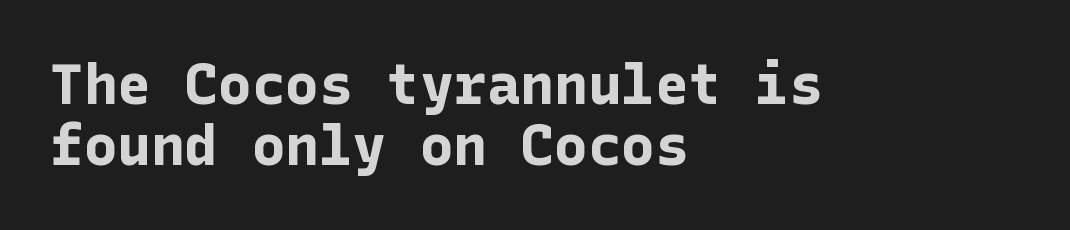
Q: Is the text bold? A: Yes.
Q: Is the text italic (slanted)? A: No, it is upright.
Q: Is the typeface a serif or a sans-serif typeface? A: Sans-serif.
Q: Is the text underlined? A: No.
Q: How is the paragraph aligned? A: Left-aligned.
Q: Is the spacing between letters normal or unusually wide? A: Normal.
Q: Is the spacing between lines tight, normal or loose? A: Tight.
Q: Width (condensed, normal, or wide)? A: Normal.
Q: Stroke contrast? A: Low.
Q: x-height? A: Medium.
